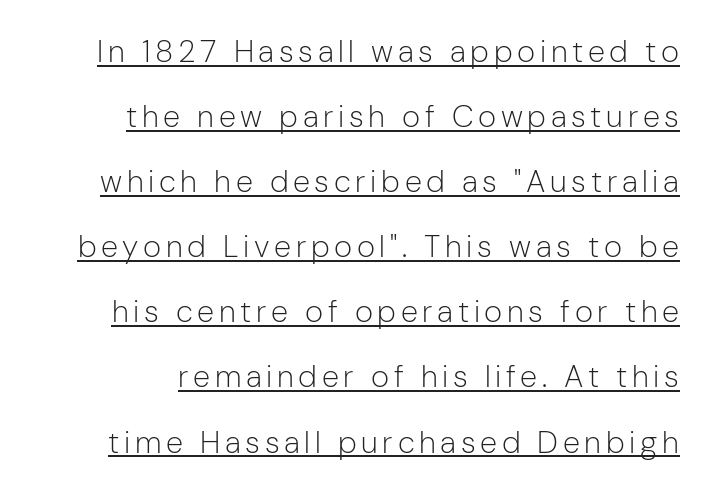
This is underlined copy, the kind a proofreader might mark for attention. No letter is thick-stroked: the sample isn't bold. Posture: vertical. The passage shown is typed in a proportional face where columns would drift.
